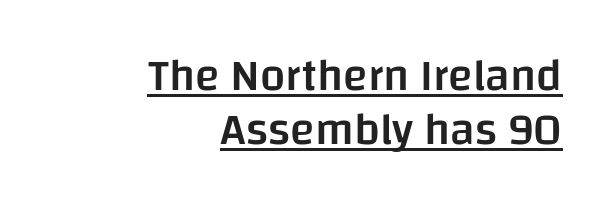
{"serif": "no", "italic": "no", "bold": "semi", "weight": "semibold", "width": "normal", "stroke_contrast": "low", "x_height": "large", "monospaced": "no", "underline": "yes", "align": "right", "line_spacing_ratio": 1.2, "letter_spacing": "normal", "letter_spacing_em": 0.0, "glyph_px": 45}
